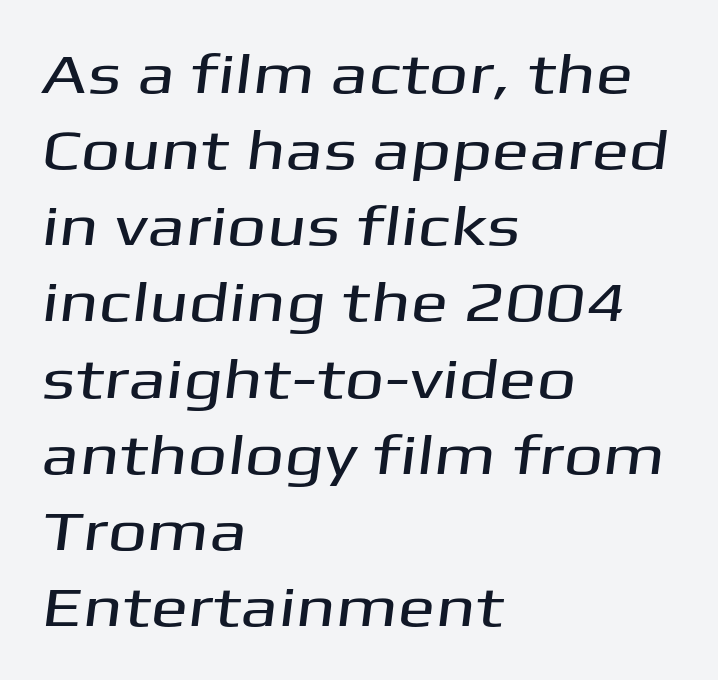
{"serif": "no", "width": "wide", "stroke_contrast": "medium", "x_height": "medium", "monospaced": "no", "underline": "no", "align": "left", "line_spacing": "normal", "line_spacing_ratio": 1.36, "letter_spacing": "normal", "letter_spacing_em": 0.0, "glyph_px": 56}
